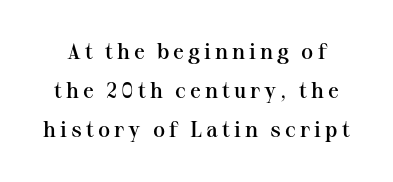
{"italic": "no", "bold": "semi", "underline": "no", "line_spacing_ratio": 1.78, "glyph_px": 22}
